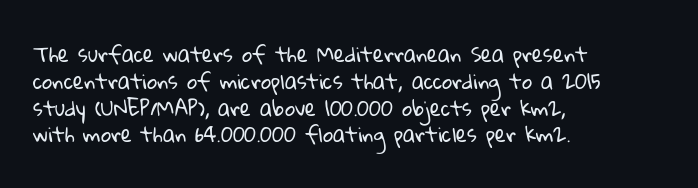
Q: Is the text bold? A: No.
Q: Is the text underlined? A: No.
Q: How is the paragraph aligned? A: Left-aligned.
Q: Is the spacing between letters normal or unusually wide? A: Normal.
Q: Is the spacing between lines tight, normal or loose? A: Normal.
